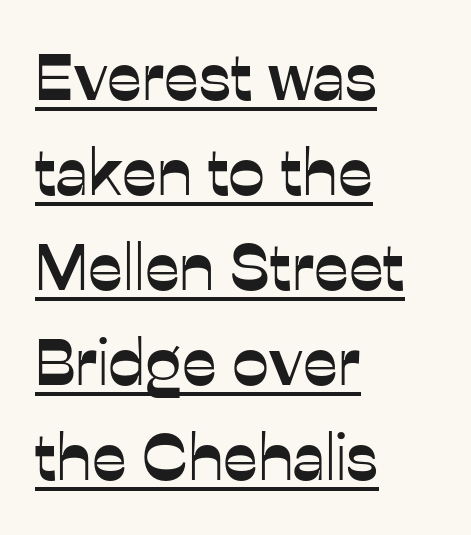
{"serif": "no", "italic": "no", "width": "normal", "stroke_contrast": "low", "x_height": "medium", "monospaced": "no", "underline": "yes", "align": "left", "line_spacing": "normal", "line_spacing_ratio": 1.44, "letter_spacing": "normal", "letter_spacing_em": 0.0, "glyph_px": 66}
